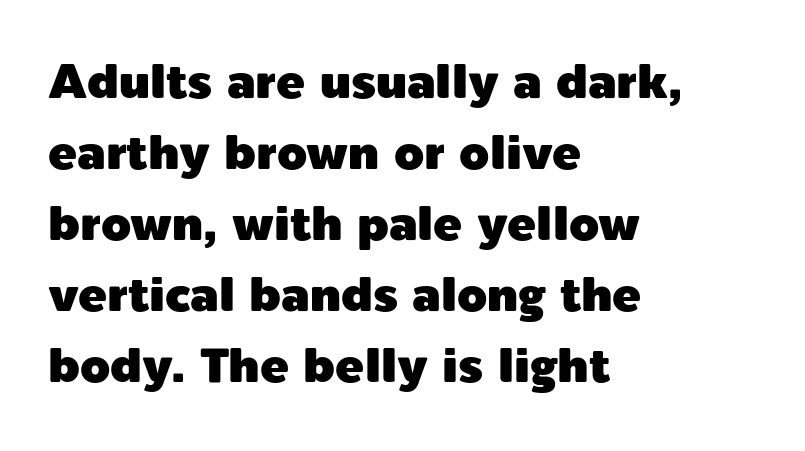
{"serif": "no", "italic": "no", "width": "normal", "x_height": "medium", "monospaced": "no", "underline": "no", "align": "left", "line_spacing": "normal", "line_spacing_ratio": 1.48, "letter_spacing": "normal", "letter_spacing_em": 0.0, "glyph_px": 48}
